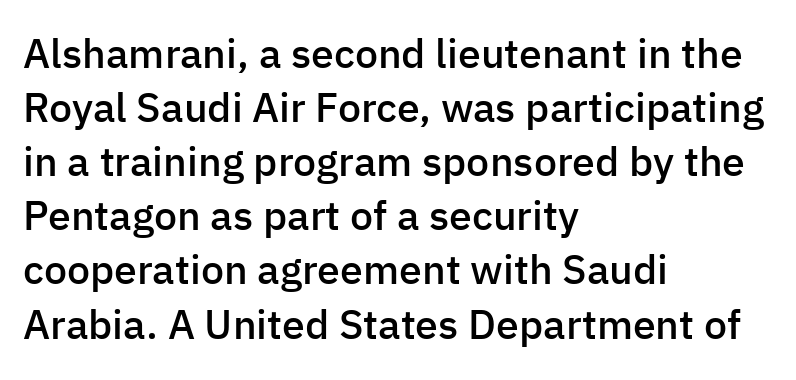
{"serif": "no", "italic": "no", "bold": "semi", "weight": "semibold", "width": "normal", "stroke_contrast": "low", "x_height": "medium", "monospaced": "no", "underline": "no", "align": "left", "line_spacing": "normal", "line_spacing_ratio": 1.32, "letter_spacing": "normal", "letter_spacing_em": 0.0, "glyph_px": 41}
